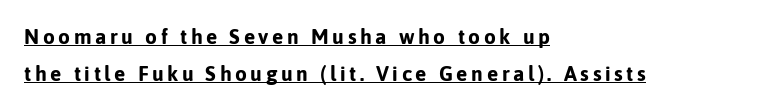
{"italic": "no", "bold": "yes", "underline": "yes", "align": "left", "line_spacing_ratio": 1.76, "glyph_px": 21}
